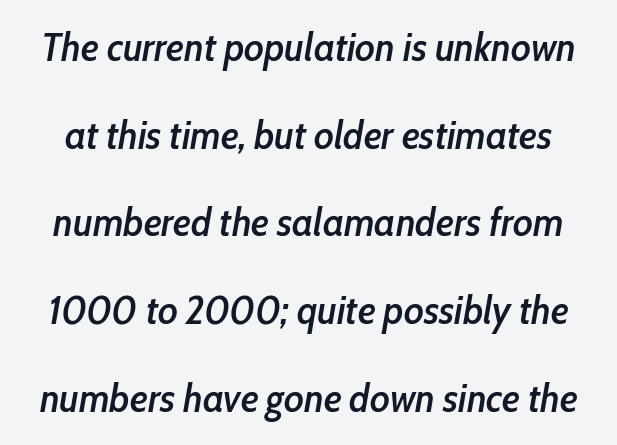
Q: Is the text bold? A: Semi-bold.
Q: Is the text italic (slanted)? A: Yes, it leans right by about 10 degrees.
Q: Is the text underlined? A: No.
Q: Is the spacing between letters normal or unusually wide? A: Normal.
Q: Is the spacing between lines tight, normal or loose? A: Loose.
Q: Width (condensed, normal, or wide)? A: Condensed.
Q: Stroke contrast? A: Low.
Q: x-height? A: Medium.
Q: Monospaced? A: No.
